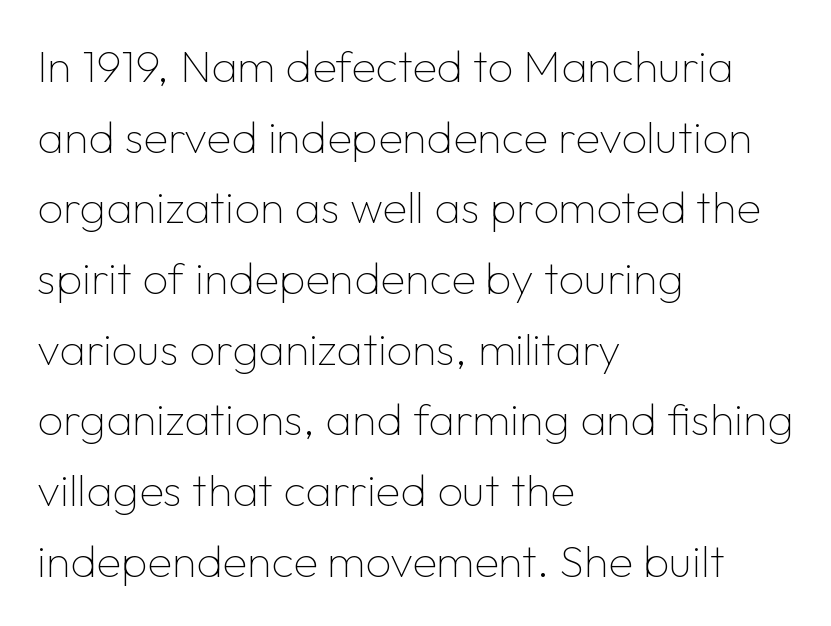
Letterform terminals end flat and unadorned throughout the passage. This block has exactly the height ordinary leading produces. The cut favours lightness, reaching ordinary text weight at its darkest. The rendering uses natural spacing where letterforms have individual widths. Unmarked baselines from the first word to the last.
